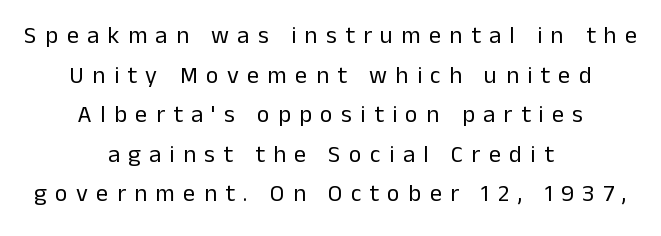
{"italic": "no", "bold": "no", "underline": "no", "align": "center", "line_spacing": "normal", "line_spacing_ratio": 1.65, "letter_spacing": "wide", "letter_spacing_em": 0.35, "glyph_px": 24}
